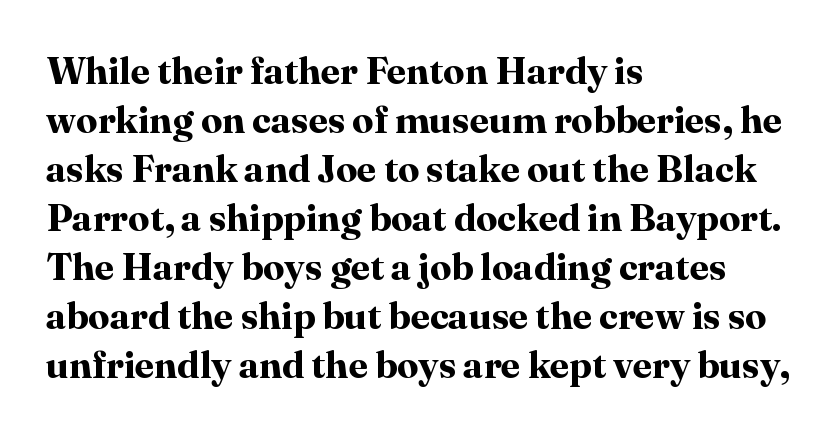
{"serif": "yes", "italic": "no", "bold": "yes", "weight": "bold", "width": "normal", "stroke_contrast": "high", "x_height": "medium", "monospaced": "no", "underline": "no", "align": "left", "line_spacing": "normal", "line_spacing_ratio": 1.29, "letter_spacing": "normal", "letter_spacing_em": 0.0, "glyph_px": 38}
